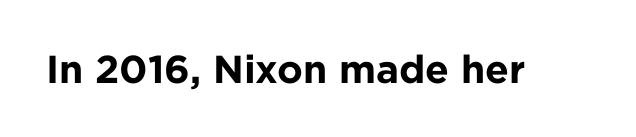
{"serif": "no", "italic": "no", "bold": "yes", "weight": "bold", "width": "normal", "stroke_contrast": "low", "x_height": "medium", "monospaced": "no", "underline": "no", "letter_spacing": "normal", "letter_spacing_em": 0.0, "glyph_px": 39}
